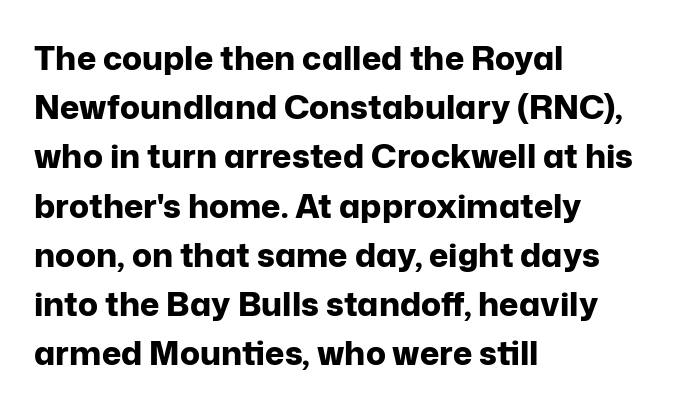
The passage shown is typed in a proportional face where columns would drift. This rendering features lettering with no underline. This sample uses an upright cut, with every glyph sitting square on the baseline. This sample uses a sans-serif face. The lines in this sample share a left origin and differ only in where they stop.
